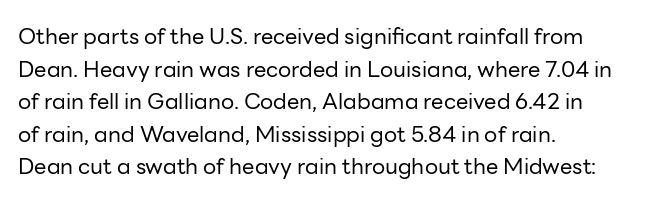
Q: Is the text bold? A: No.
Q: Is the text italic (slanted)? A: No, it is upright.
Q: Is the text underlined? A: No.
Q: How is the paragraph aligned? A: Left-aligned.
Q: Is the spacing between letters normal or unusually wide? A: Normal.
Q: Is the spacing between lines tight, normal or loose? A: Normal.
